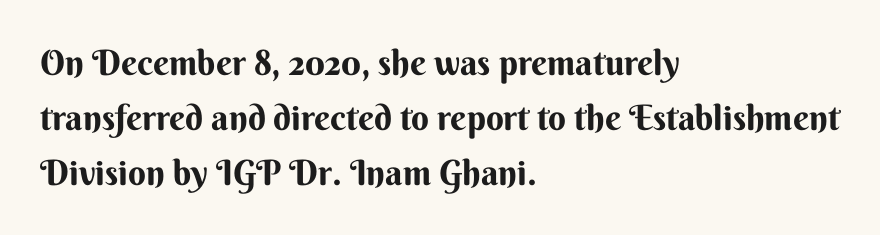
The image shows 35 px bold sans-serif type, upright; set left-aligned, normal line spacing (1.57x), normal letter spacing, not underlined; medium stroke contrast and a small x-height.
